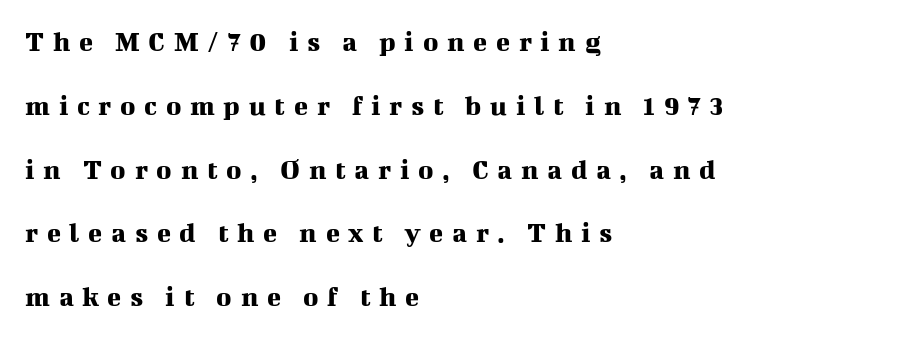
Typographically, this falls in the serif category. These lines were composed using upright roman letters. Caption: expanded tracking, letters set apart. Honestly, there is no underline to notice here at all. Leading: increased. Horizontally, the lines are justified to the leading edge only.
